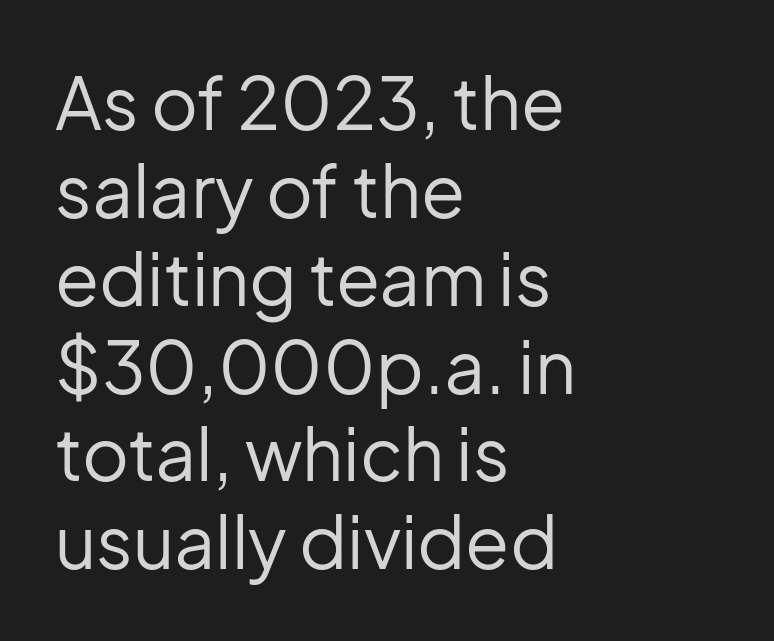
Q: Is the text bold? A: No.
Q: Is the text italic (slanted)? A: No, it is upright.
Q: Is the typeface a serif or a sans-serif typeface? A: Sans-serif.
Q: Is the text underlined? A: No.
Q: How is the paragraph aligned? A: Left-aligned.
Q: Is the spacing between letters normal or unusually wide? A: Normal.
Q: Width (condensed, normal, or wide)? A: Normal.
Q: Stroke contrast? A: Low.
Q: x-height? A: Medium.
Q: Monospaced? A: No.
